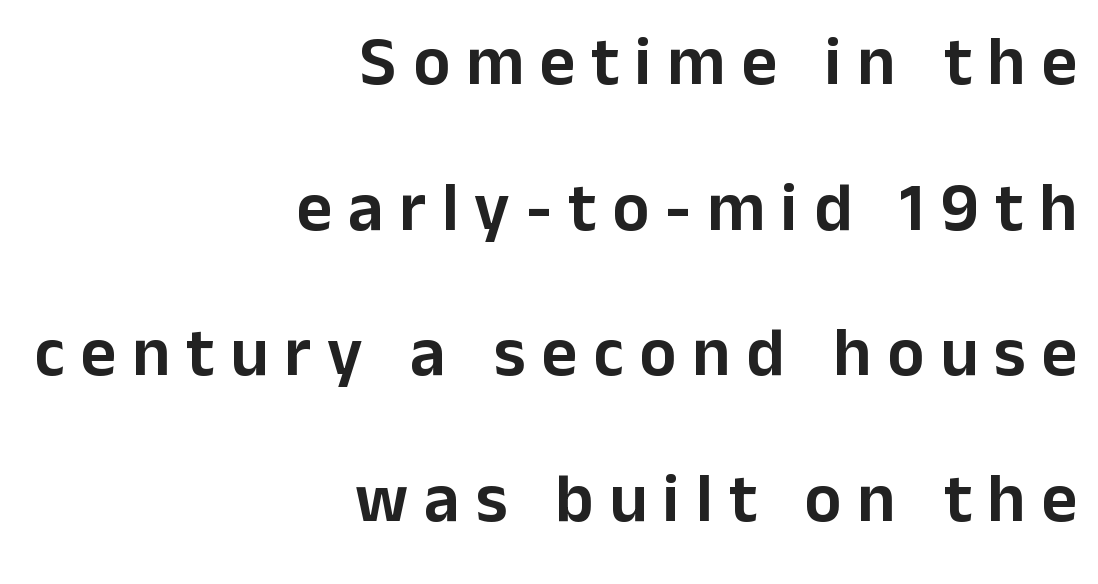
The block of text is sparse from top to bottom, with ample space between rows. Which margin do the lines hug? The right one — the left edge is uneven. The space directly below the letters is spotless. The text was rendered using a sans face with plain stroke endings. Character widths vary here, with narrow letters taking less room than wide ones. Between one letter and the next there's a generous, obvious gap.
